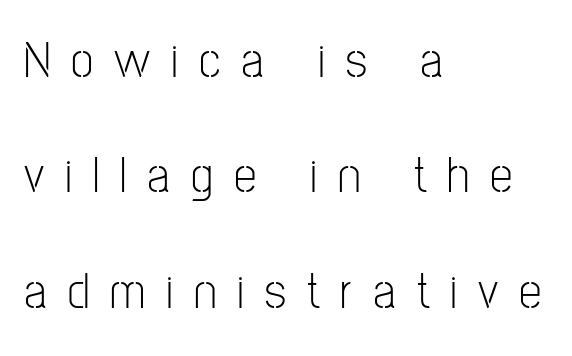
The text was rendered using a sans face with plain stroke endings. Spacing verdict: proportional, widths tailored to each character. These lines were composed using upright roman letters. The passage is arranged the way most books set body copy — flush left. Weight: regular or lighter. Lines of text with bare space underneath.
